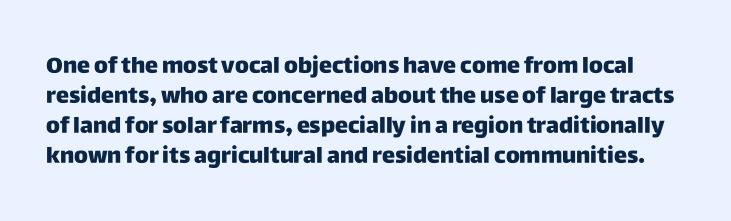
Q: Is the text italic (slanted)? A: No, it is upright.
Q: Is the text underlined? A: No.
Q: Is the spacing between letters normal or unusually wide? A: Normal.
Q: Is the spacing between lines tight, normal or loose? A: Normal.
